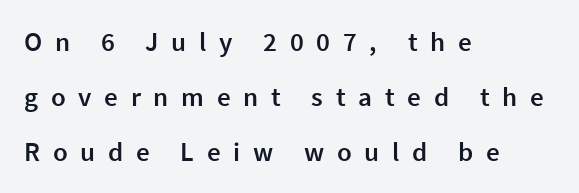
Q: Is the text bold? A: Semi-bold.
Q: Is the text italic (slanted)? A: No, it is upright.
Q: Is the text underlined? A: No.
Q: How is the paragraph aligned? A: Left-aligned.
Q: Is the spacing between letters normal or unusually wide? A: Unusually wide.
Q: Is the spacing between lines tight, normal or loose? A: Loose.
